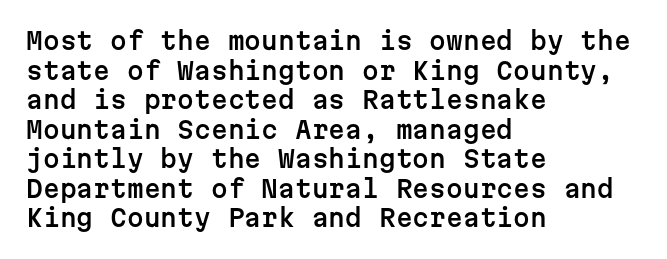
{"italic": "no", "underline": "no", "align": "left", "line_spacing_ratio": 1.23, "letter_spacing": "normal", "letter_spacing_em": 0.0, "glyph_px": 24}
